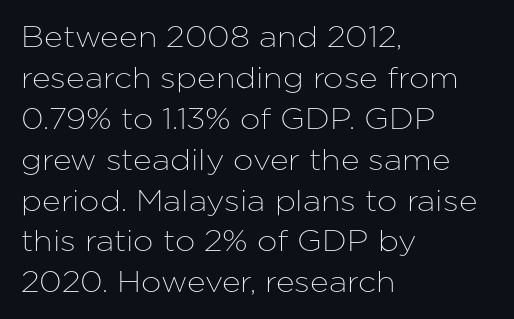
A bare baseline throughout the passage. The block of text has a typical density, with ordinary space between rows. Do the letters lean? They stand straight. The tracking reads as untouched default to a designer's eye.
